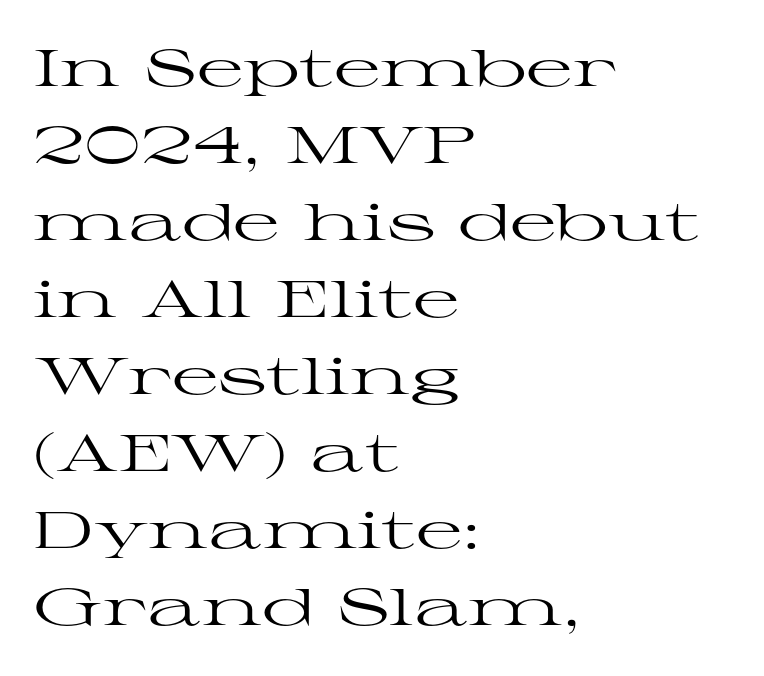
Q: Is the text bold? A: No.
Q: Is the text italic (slanted)? A: No, it is upright.
Q: Is the typeface a serif or a sans-serif typeface? A: Serif.
Q: Is the text underlined? A: No.
Q: How is the paragraph aligned? A: Left-aligned.
Q: Is the spacing between letters normal or unusually wide? A: Normal.
Q: Is the spacing between lines tight, normal or loose? A: Normal.
Q: Width (condensed, normal, or wide)? A: Wide.
Q: Stroke contrast? A: High.
Q: x-height? A: Medium.
Q: Monospaced? A: No.
